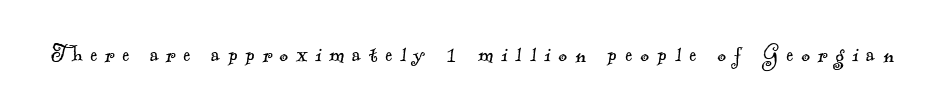
The image shows 27 px text type; set unusually wide letter spacing (+0.29 em), not underlined.
